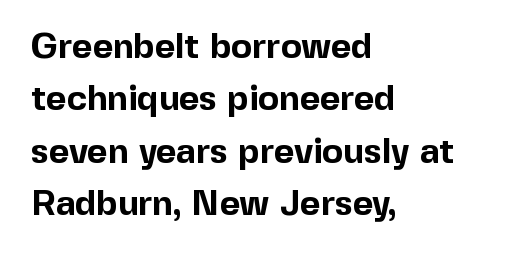
The image shows 35 px bold sans-serif type, upright; set left-aligned, normal line spacing (1.5x), normal letter spacing, not underlined; a medium x-height.
